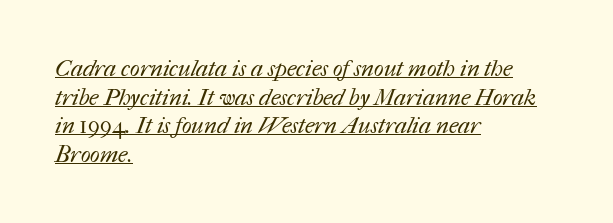
Look at the tracking — it's just the regular setting, nothing added. The passage shown is not bold in any degree. Leftover space on each line is placed entirely after the last word. Each line of the rendering has a horizontal stroke beneath the glyphs.
